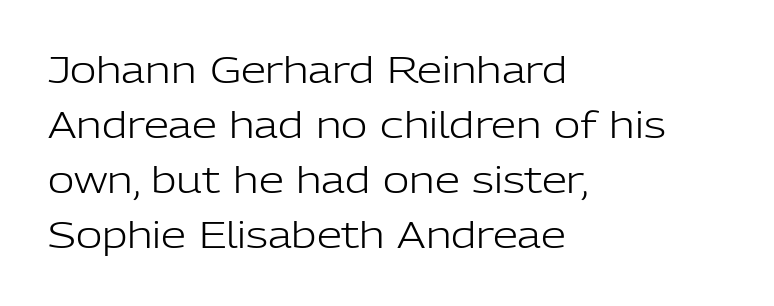
Q: Is the text bold? A: No.
Q: Is the text italic (slanted)? A: No, it is upright.
Q: Is the typeface a serif or a sans-serif typeface? A: Sans-serif.
Q: Is the text underlined? A: No.
Q: How is the paragraph aligned? A: Left-aligned.
Q: Is the spacing between letters normal or unusually wide? A: Normal.
Q: Is the spacing between lines tight, normal or loose? A: Normal.
Q: Width (condensed, normal, or wide)? A: Normal.
Q: Stroke contrast? A: Low.
Q: x-height? A: Medium.
Q: Monospaced? A: No.
